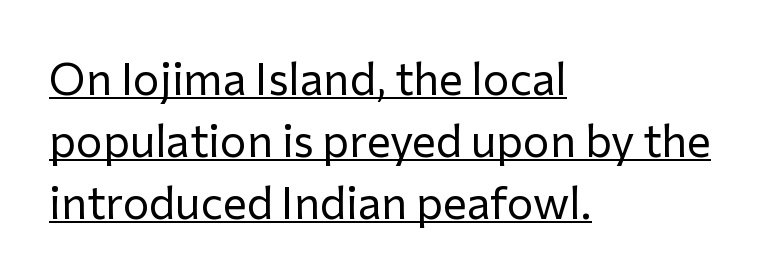
Horizontal alignment here is leftward, the default for most running prose. Quick note: underline on. Normally led — the rows are evenly, conventionally spaced. Posture: vertical.
